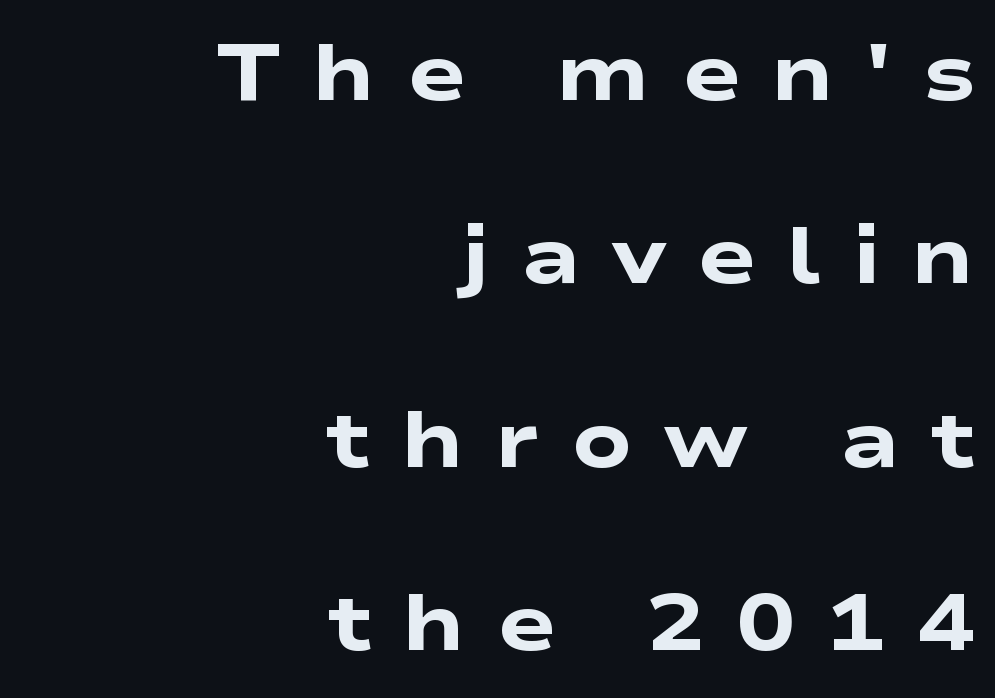
Q: Is the text bold? A: Yes.
Q: Is the typeface a serif or a sans-serif typeface? A: Sans-serif.
Q: Is the text underlined? A: No.
Q: How is the paragraph aligned? A: Right-aligned.
Q: Is the spacing between letters normal or unusually wide? A: Unusually wide.
Q: Is the spacing between lines tight, normal or loose? A: Loose.
Q: Width (condensed, normal, or wide)? A: Wide.
Q: Stroke contrast? A: Low.
Q: x-height? A: Medium.
Q: Monospaced? A: No.
